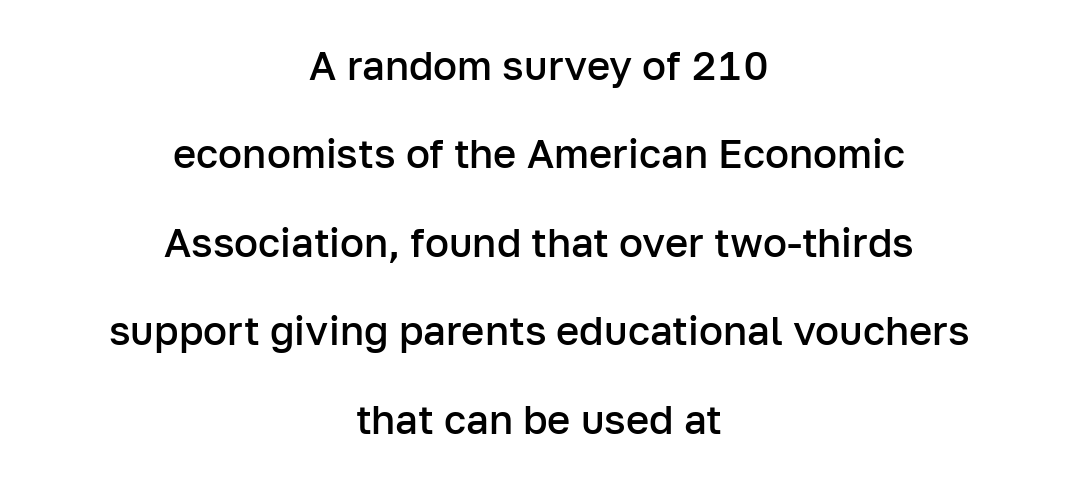
The rendering uses natural spacing where letterforms have individual widths. Vertical spacing — loose. The paragraph has two soft edges and a firm central axis. Check the space under the baseline: it is left empty. Is there any slant? The stems are plumb. Type style note: lacks serifs.
